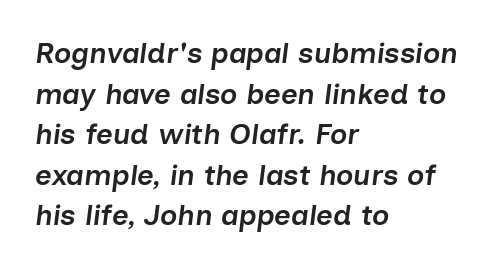
Quick note: italic. The zone under the glyphs is completely vacant. A classic flush-left, rag-right setting is used for this passage. Line spacing here is normal. A typesetter would call this proportional, since set widths differ per character.
